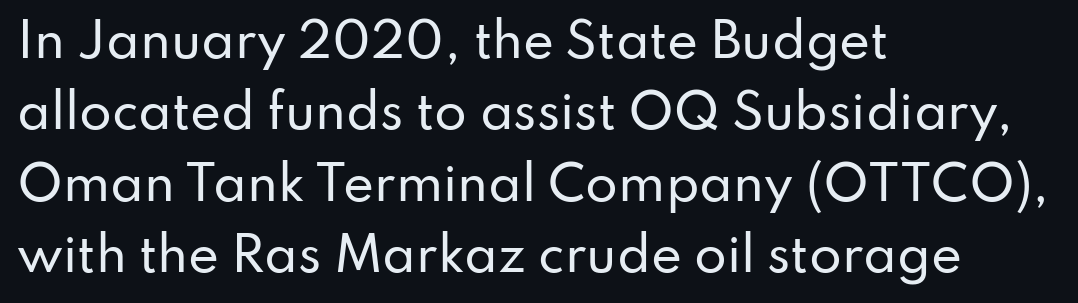
{"serif": "no", "italic": "no", "width": "normal", "stroke_contrast": "low", "x_height": "small", "monospaced": "no", "underline": "no", "align": "left", "line_spacing": "normal", "line_spacing_ratio": 1.52, "letter_spacing": "normal", "letter_spacing_em": 0.0, "glyph_px": 47}
